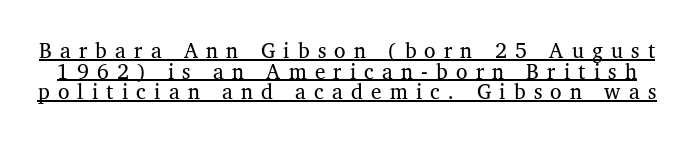
{"bold": "no", "underline": "yes", "line_spacing": "tight", "line_spacing_ratio": 0.98, "letter_spacing": "wide", "letter_spacing_em": 0.39, "glyph_px": 21}
